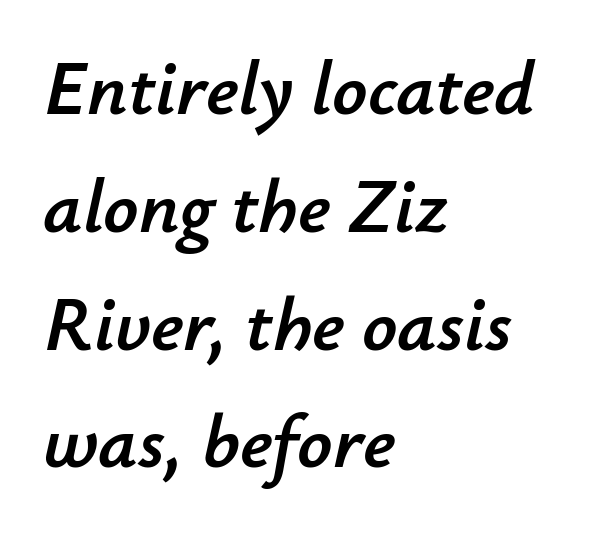
Q: Is the text italic (slanted)? A: Yes, it leans right by about 12 degrees.
Q: Is the text underlined? A: No.
Q: How is the paragraph aligned? A: Left-aligned.
Q: Is the spacing between letters normal or unusually wide? A: Normal.
Q: Is the spacing between lines tight, normal or loose? A: Normal.
Q: Width (condensed, normal, or wide)? A: Normal.
Q: Stroke contrast? A: Low.
Q: x-height? A: Small.
Q: Monospaced? A: No.
